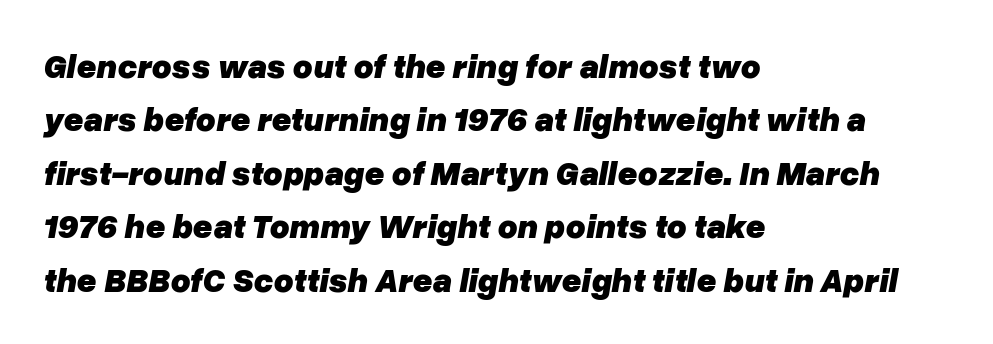
Q: Is the text bold? A: Yes.
Q: Is the text italic (slanted)? A: Yes, it leans right by about 10 degrees.
Q: Is the text underlined? A: No.
Q: How is the paragraph aligned? A: Left-aligned.
Q: Is the spacing between letters normal or unusually wide? A: Normal.
Q: Is the spacing between lines tight, normal or loose? A: Normal.
Q: Width (condensed, normal, or wide)? A: Normal.
Q: Stroke contrast? A: Low.
Q: x-height? A: Medium.
Q: Monospaced? A: No.
